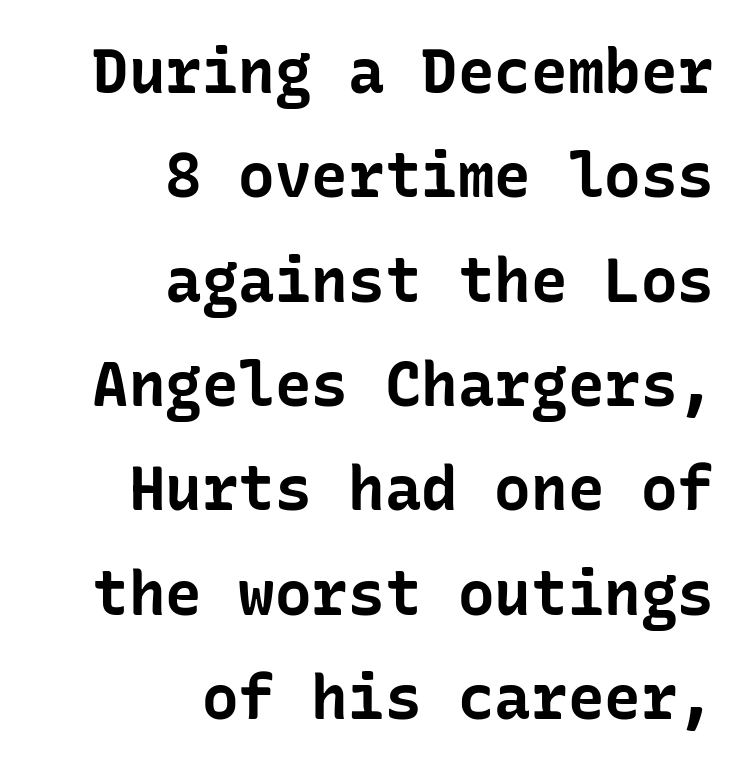
Do the letters lean? They stand straight. Set as a true bold cut, around the 700 mark. The zone under the glyphs is completely vacant. This sample uses a sans-serif face.
